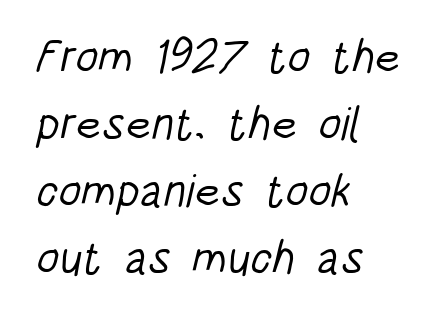
The image shows 46 px light, condensed sans-serif type; set left-aligned, normal line spacing (1.46x), normal letter spacing, not underlined; low stroke contrast and a large x-height.
